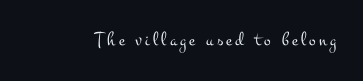
{"bold": "no", "underline": "no", "glyph_px": 20}
